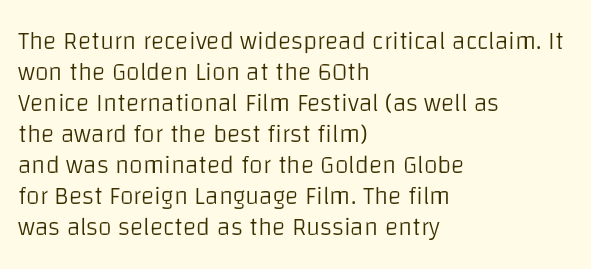
{"italic": "no", "bold": "no", "underline": "no", "align": "left", "line_spacing_ratio": 1.24, "letter_spacing": "normal", "letter_spacing_em": 0.0, "glyph_px": 25}
